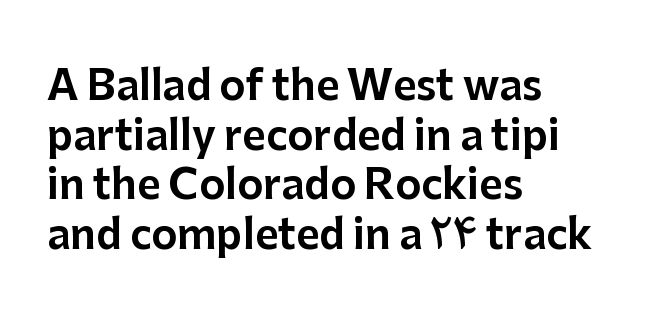
The passage shown is typed in a proportional face where columns would drift. Any mark beneath the type? The region is blank. The lines in this sample share a left origin and differ only in where they stop. Look at the bottom of the vertical strokes: they stop flat, with no serifs. Ascenders rise straight up at ninety degrees.
